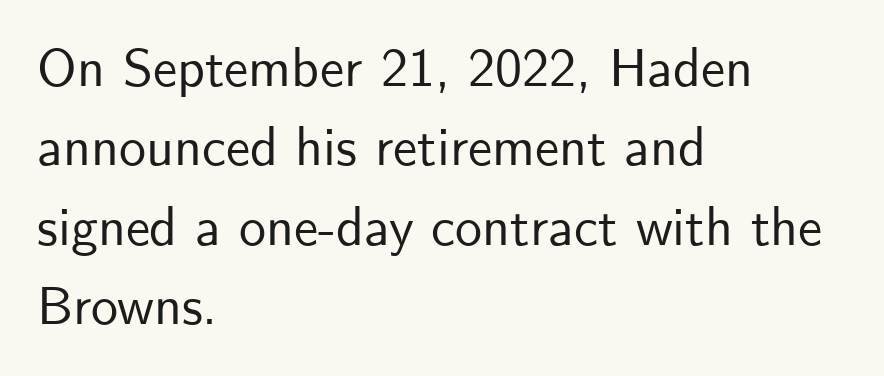
Q: Is the text italic (slanted)? A: No, it is upright.
Q: Is the typeface a serif or a sans-serif typeface? A: Sans-serif.
Q: Is the text underlined? A: No.
Q: How is the paragraph aligned? A: Left-aligned.
Q: Is the spacing between letters normal or unusually wide? A: Normal.
Q: Is the spacing between lines tight, normal or loose? A: Normal.
Q: Width (condensed, normal, or wide)? A: Normal.
Q: Stroke contrast? A: Low.
Q: x-height? A: Small.
Q: Monospaced? A: No.
